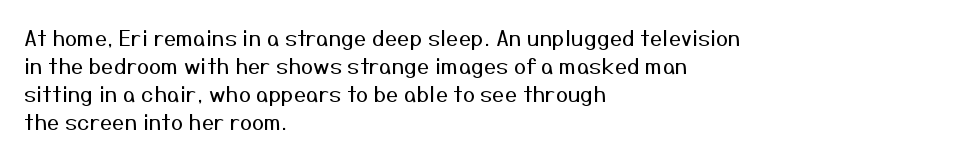
The image shows 22 px text type, upright; set left-aligned, normal line spacing (1.28x), normal letter spacing, not underlined.
